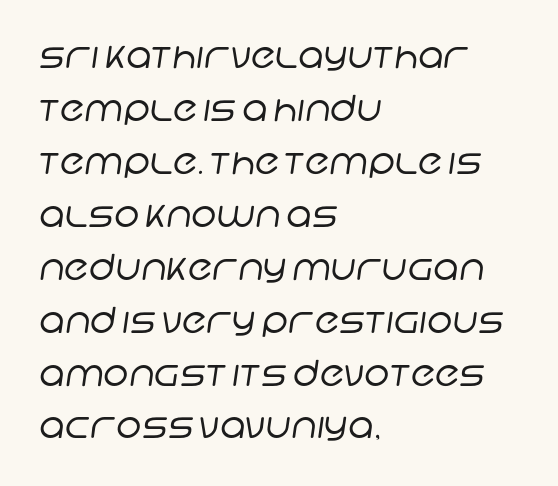
The image shows 36 px regular-weight sans-serif type; set left-aligned, normal line spacing (1.47x), normal letter spacing, not underlined; low stroke contrast and a large x-height.
